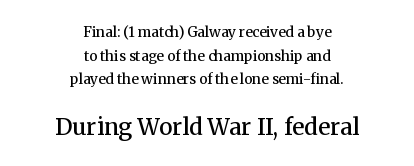
Q: Is the text bold? A: Semi-bold.
Q: Is the text italic (slanted)? A: No, it is upright.
Q: Is the text underlined? A: No.
Q: How is the paragraph aligned? A: Centered.
Q: Is the spacing between letters normal or unusually wide? A: Normal.
Q: Is the spacing between lines tight, normal or loose? A: Normal.
Q: Which block of text is set in a larger size, the first (top) or the second (bottom)? A: The second (bottom) one.
